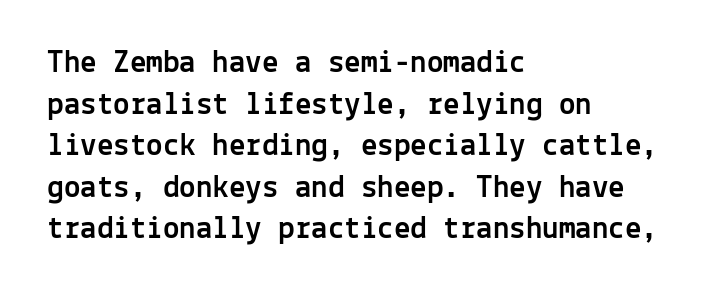
{"serif": "no", "italic": "no", "width": "normal", "x_height": "medium", "monospaced": "yes", "underline": "no", "align": "left", "line_spacing": "normal", "line_spacing_ratio": 1.26, "letter_spacing": "normal", "letter_spacing_em": 0.0, "glyph_px": 33}
